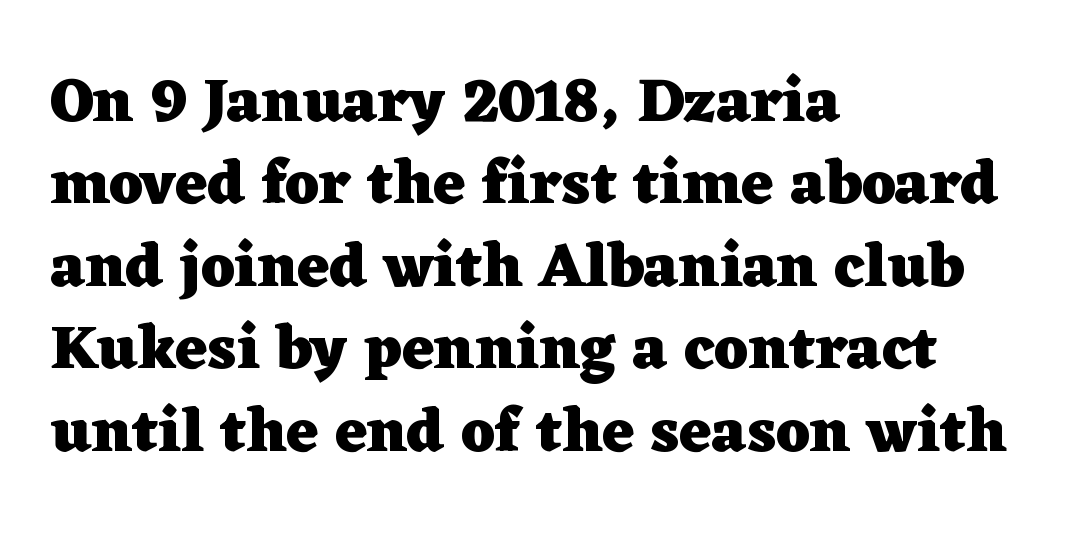
{"serif": "yes", "italic": "no", "bold": "yes", "weight": "heavy", "width": "wide", "stroke_contrast": "low", "x_height": "medium", "monospaced": "no", "underline": "no", "align": "left", "line_spacing": "normal", "line_spacing_ratio": 1.33, "letter_spacing": "normal", "letter_spacing_em": 0.0, "glyph_px": 62}
